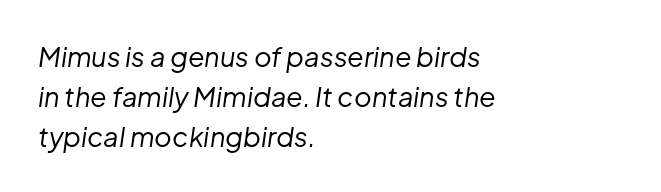
Q: Is the text bold? A: No.
Q: Is the text italic (slanted)? A: Yes, it leans right by about 8 degrees.
Q: Is the text underlined? A: No.
Q: How is the paragraph aligned? A: Left-aligned.
Q: Is the spacing between letters normal or unusually wide? A: Normal.
Q: Is the spacing between lines tight, normal or loose? A: Normal.
